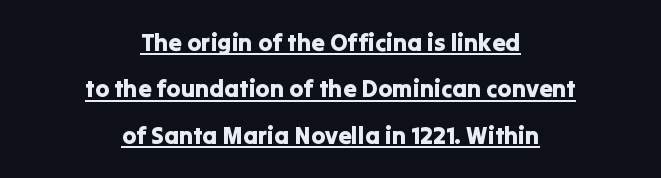
{"italic": "no", "underline": "yes", "align": "center", "line_spacing": "loose", "line_spacing_ratio": 1.93, "letter_spacing": "normal", "letter_spacing_em": 0.0, "glyph_px": 24}
